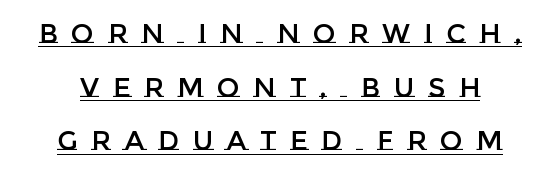
The image shows 27 px text type, upright; set centered, loose line spacing (1.99x), unusually wide letter spacing (+0.5 em), underlined.
